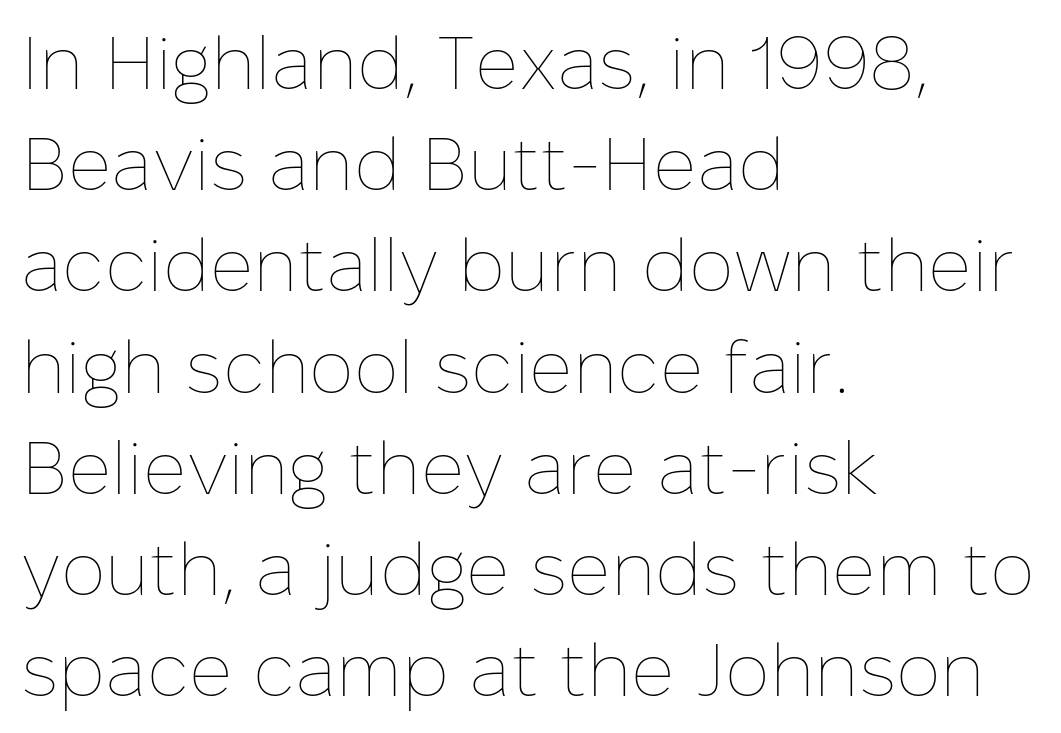
The image shows 75 px thin type, upright; set left-aligned, normal line spacing (1.35x), normal letter spacing, not underlined; low stroke contrast and a medium x-height.
